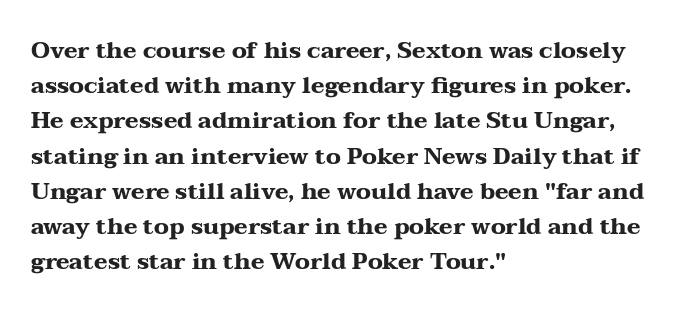
{"italic": "no", "bold": "yes", "underline": "no", "align": "left", "line_spacing": "normal", "line_spacing_ratio": 1.53, "letter_spacing": "normal", "letter_spacing_em": 0.0, "glyph_px": 23}
